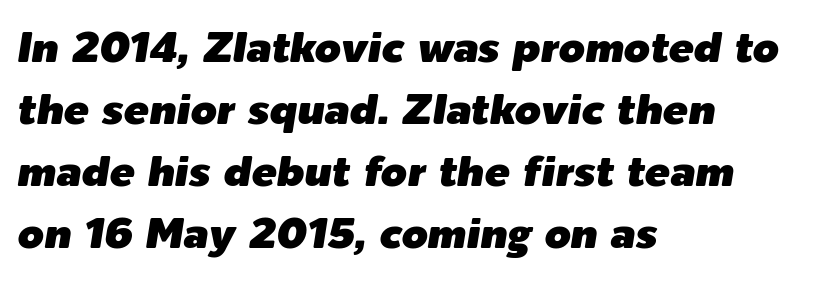
Each letter keeps its own natural width here, so spacing adapts to shape. The lettering tilts uniformly, giving the passage an italic look. In terms of leading, this rendering sits right in the middle. The letterforms sit shoulder to shoulder at normal distance. Each row of text sits above clean, open space.
